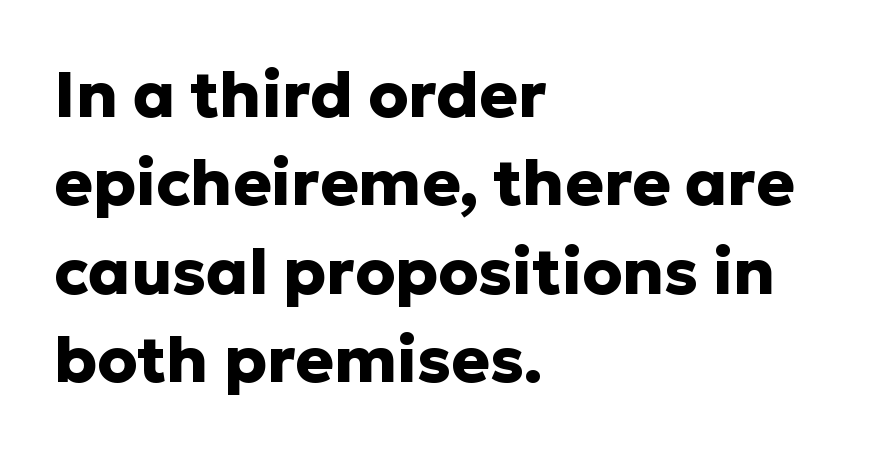
{"serif": "no", "italic": "no", "bold": "yes", "weight": "heavy", "width": "normal", "stroke_contrast": "low", "x_height": "medium", "monospaced": "no", "underline": "no", "align": "left", "line_spacing": "normal", "line_spacing_ratio": 1.38, "letter_spacing": "normal", "letter_spacing_em": 0.0, "glyph_px": 64}
